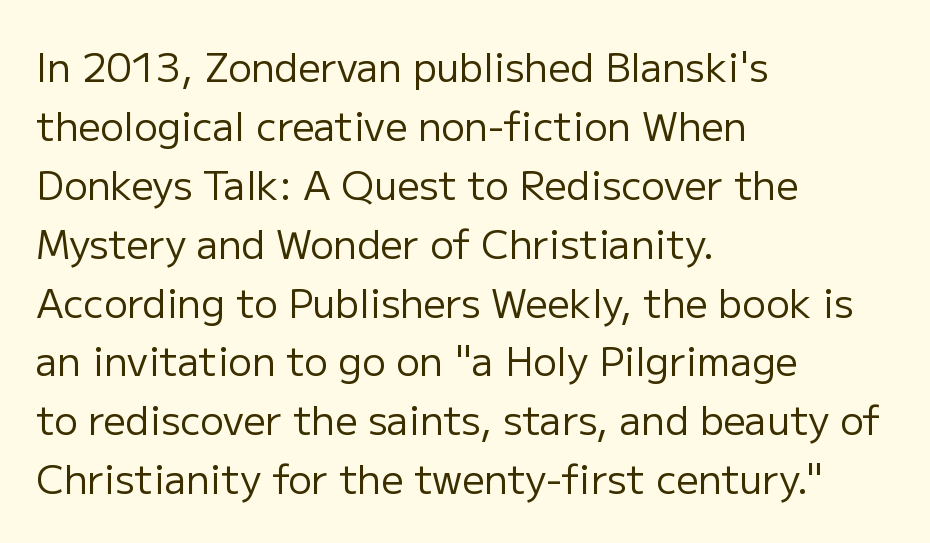
The image shows 39 px regular-weight sans-serif type, upright; set left-aligned, normal line spacing (1.51x), normal letter spacing, not underlined; low stroke contrast and a medium x-height.
